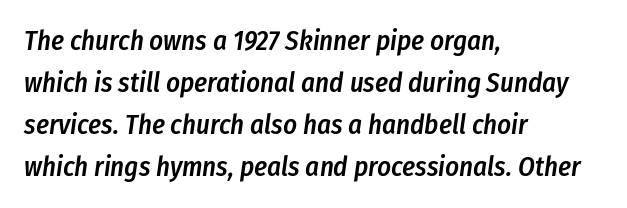
The rag falls on the right side of this text block. Heft: intermediate — a semibold. This rendering features lettering with no underline. Tracking value appears to be zero — textbook default spacing. Observe the lean: these are italic letterforms.
